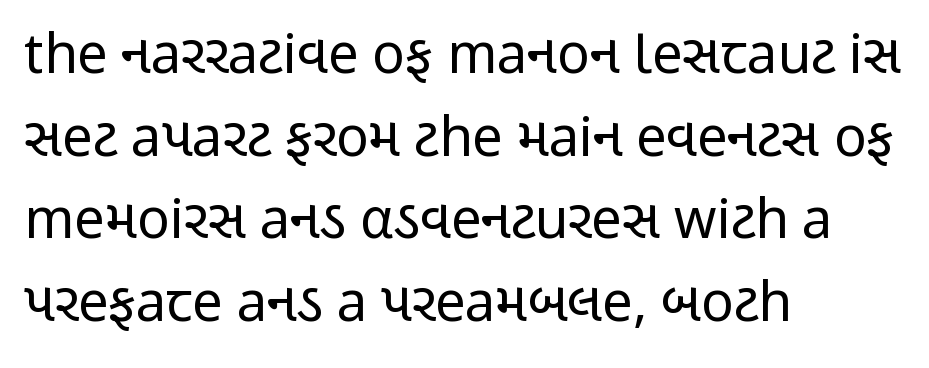
This sample uses plain, unmodified letter spacing. Each letter keeps its own natural width here, so spacing adapts to shape. Evenly set lines give the paragraph a standard silhouette. Ordinary non-slanted type is in use. Lines of text with bare space underneath. Grotesque or geometric, the face here clearly has no serifs.
